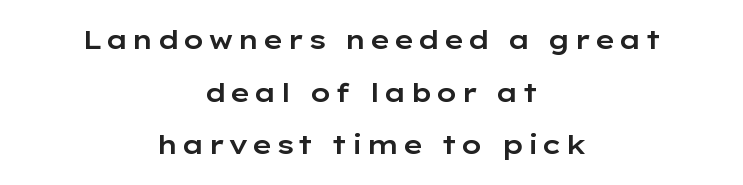
The image shows 26 px text type, upright; set centered, loose line spacing (2.02x), not underlined.
